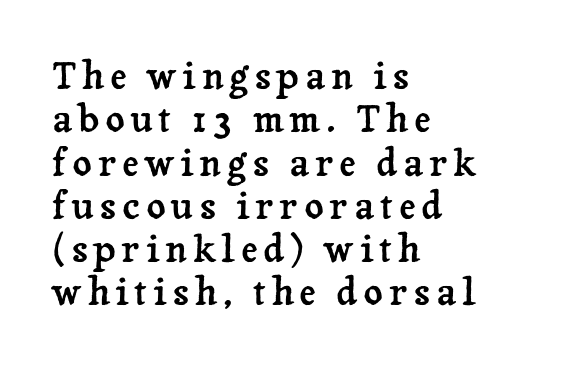
{"serif": "yes", "italic": "no", "width": "normal", "stroke_contrast": "low", "x_height": "medium", "monospaced": "no", "underline": "no", "align": "left", "line_spacing_ratio": 1.17, "glyph_px": 37}
